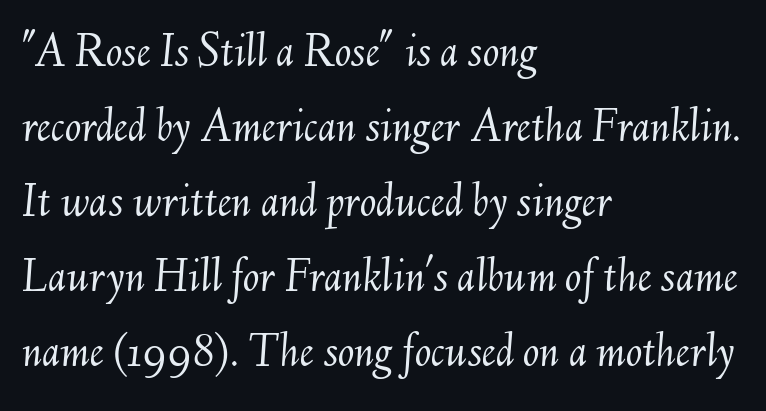
The rows are spaced the way most documents space them. Clear beneath every line of the passage. Weight: in the light-to-regular range. The specimen reads as italic at a glance. Layout note: lines flush left.
